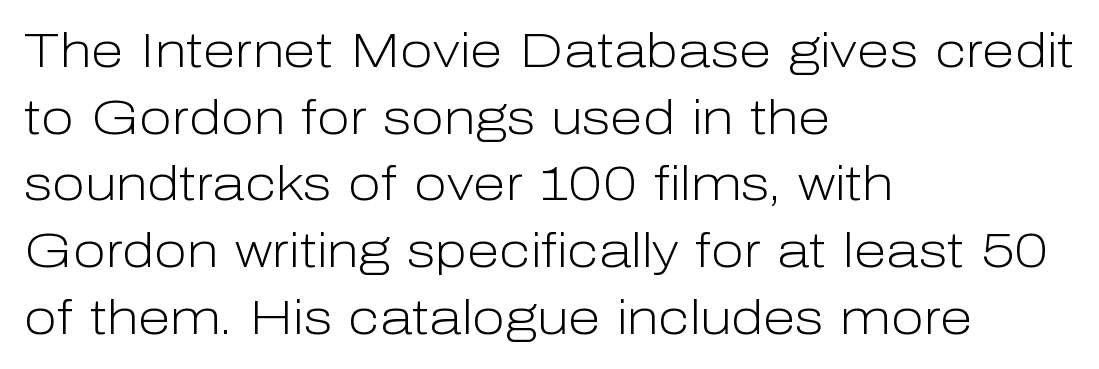
Q: Is the text bold? A: No.
Q: Is the text italic (slanted)? A: No, it is upright.
Q: Is the typeface a serif or a sans-serif typeface? A: Sans-serif.
Q: Is the text underlined? A: No.
Q: How is the paragraph aligned? A: Left-aligned.
Q: Is the spacing between letters normal or unusually wide? A: Normal.
Q: Is the spacing between lines tight, normal or loose? A: Normal.
Q: Width (condensed, normal, or wide)? A: Normal.
Q: Stroke contrast? A: Low.
Q: x-height? A: Medium.
Q: Monospaced? A: No.
